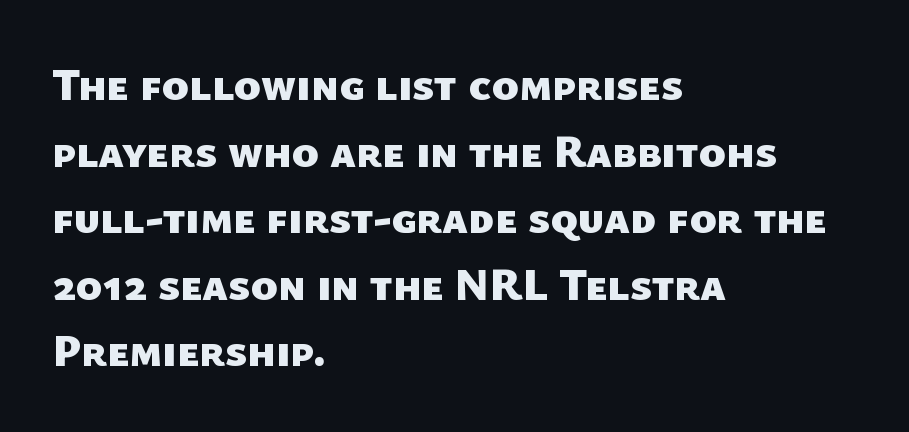
Q: Is the text bold? A: Yes.
Q: Is the typeface a serif or a sans-serif typeface? A: Sans-serif.
Q: Is the text underlined? A: No.
Q: How is the paragraph aligned? A: Left-aligned.
Q: Is the spacing between letters normal or unusually wide? A: Normal.
Q: Is the spacing between lines tight, normal or loose? A: Normal.
Q: Width (condensed, normal, or wide)? A: Normal.
Q: Stroke contrast? A: Low.
Q: x-height? A: Medium.
Q: Monospaced? A: No.
